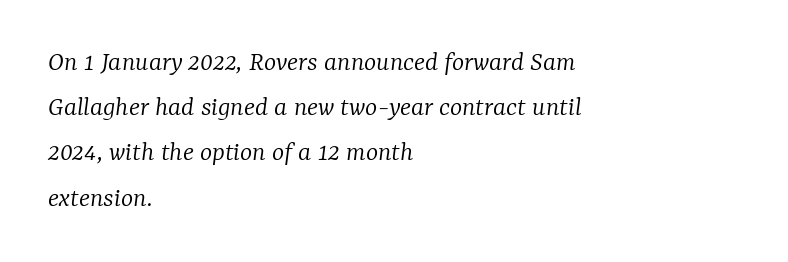
Looks like regular typesetting: each glyph gets only the width it needs. These lines are composed in type with serifs. Interline gaps are of average width in this sample. The passage shown has conventional tracking throughout.
